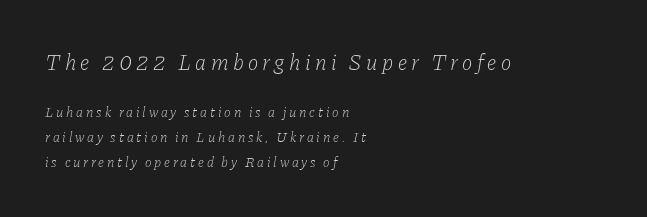
Q: Is the text bold? A: No.
Q: Is the text italic (slanted)? A: Yes, it leans right by about 11 degrees.
Q: Is the text underlined? A: No.
Q: How is the paragraph aligned? A: Left-aligned.
Q: Is the spacing between letters normal or unusually wide? A: Unusually wide.
Q: Which block of text is set in a larger size, the first (top) or the second (bottom)? A: The first (top) one.
